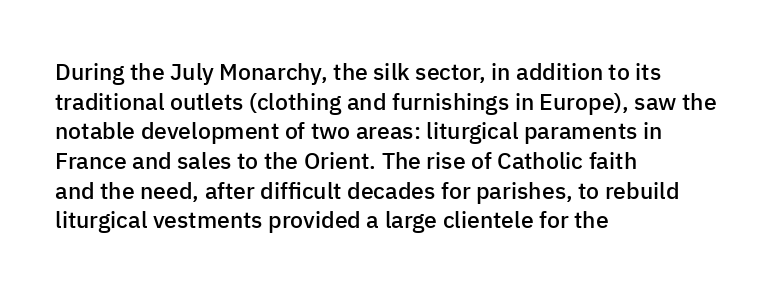
{"italic": "no", "bold": "semi", "underline": "no", "align": "left", "line_spacing": "normal", "line_spacing_ratio": 1.29, "letter_spacing": "normal", "letter_spacing_em": 0.0, "glyph_px": 23}
